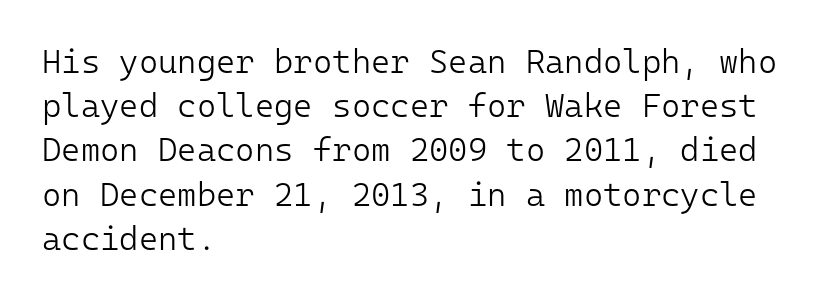
{"serif": "no", "italic": "no", "bold": "no", "weight": "light", "width": "normal", "stroke_contrast": "low", "x_height": "medium", "monospaced": "yes", "underline": "no", "align": "left", "line_spacing": "normal", "line_spacing_ratio": 1.34, "letter_spacing": "normal", "letter_spacing_em": 0.0, "glyph_px": 33}
